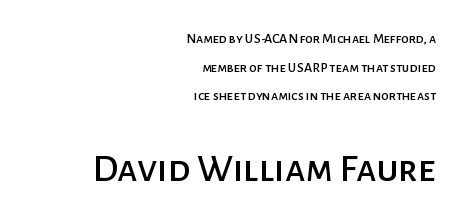
This sample uses a sans-serif face. What stands out about the letter spacing? Nothing — it is the standard amount. The paragraph shown leans on its right margin. Block two is the big one; block one sits smaller above it.
